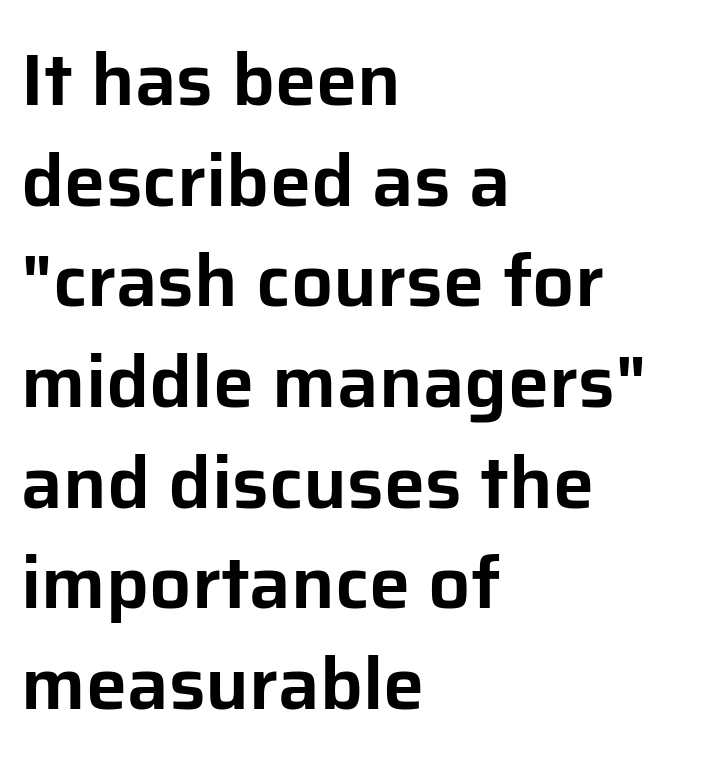
The image shows 74 px sans-serif type, upright; set left-aligned, normal line spacing (1.36x), normal letter spacing, not underlined; low stroke contrast and a medium x-height.
